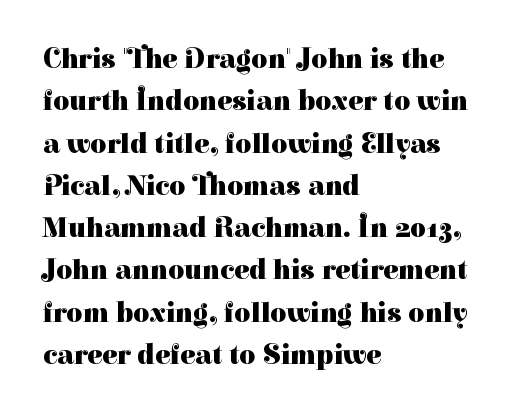
{"serif": "yes", "italic": "no", "bold": "yes", "weight": "heavy", "width": "normal", "stroke_contrast": "high", "x_height": "medium", "monospaced": "no", "underline": "no", "align": "left", "line_spacing": "normal", "line_spacing_ratio": 1.51, "letter_spacing": "normal", "letter_spacing_em": 0.0, "glyph_px": 28}
